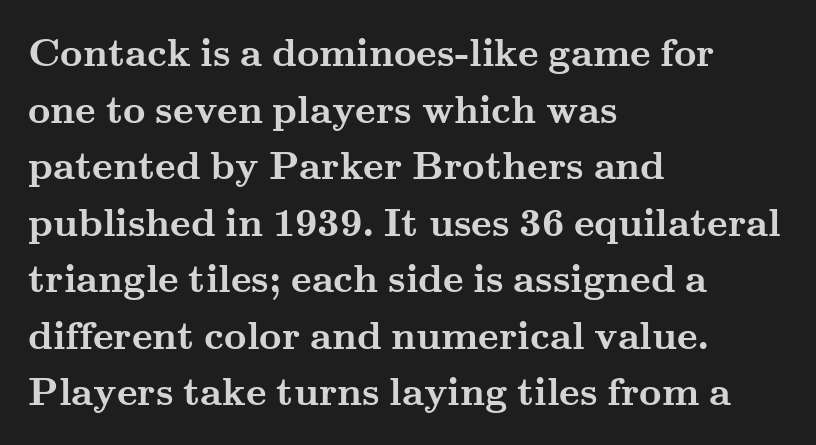
{"serif": "yes", "italic": "no", "bold": "yes", "weight": "semibold", "width": "wide", "stroke_contrast": "medium", "x_height": "small", "monospaced": "no", "underline": "no", "align": "left", "line_spacing": "normal", "line_spacing_ratio": 1.45, "letter_spacing": "normal", "letter_spacing_em": 0.0, "glyph_px": 39}
